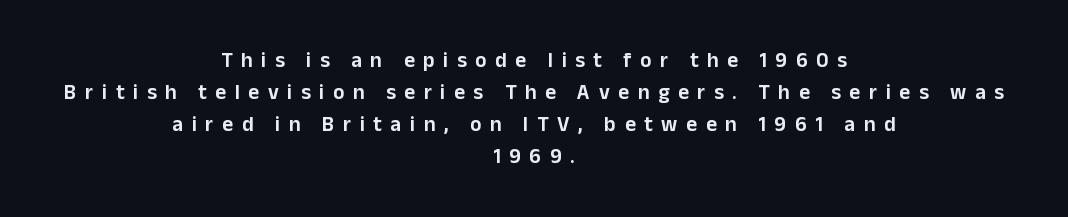
Underlining? Definitely not there. The leading is moderate, giving the passage an even texture. The line texture is sparse and dotted thanks to wide tracking. The specimen reads as upright at a glance. The paragraph shown floats in the horizontal middle.
